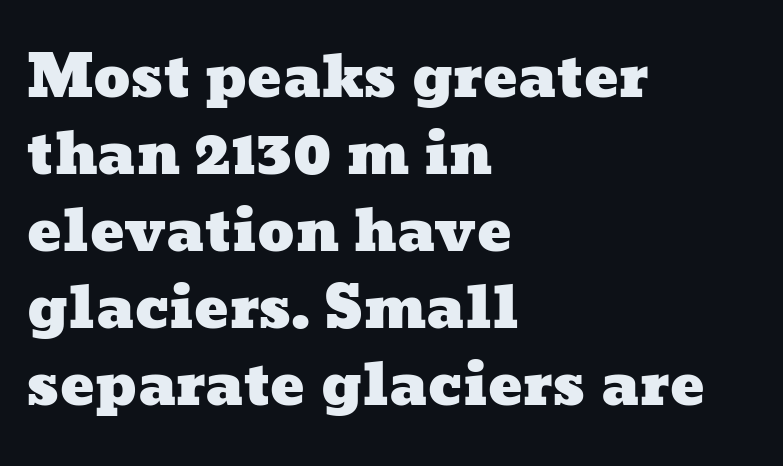
Q: Is the text underlined? A: No.
Q: How is the paragraph aligned? A: Left-aligned.
Q: Is the spacing between letters normal or unusually wide? A: Normal.
Q: Is the spacing between lines tight, normal or loose? A: Normal.
Q: Width (condensed, normal, or wide)? A: Wide.
Q: Stroke contrast? A: Low.
Q: x-height? A: Medium.
Q: Monospaced? A: No.
